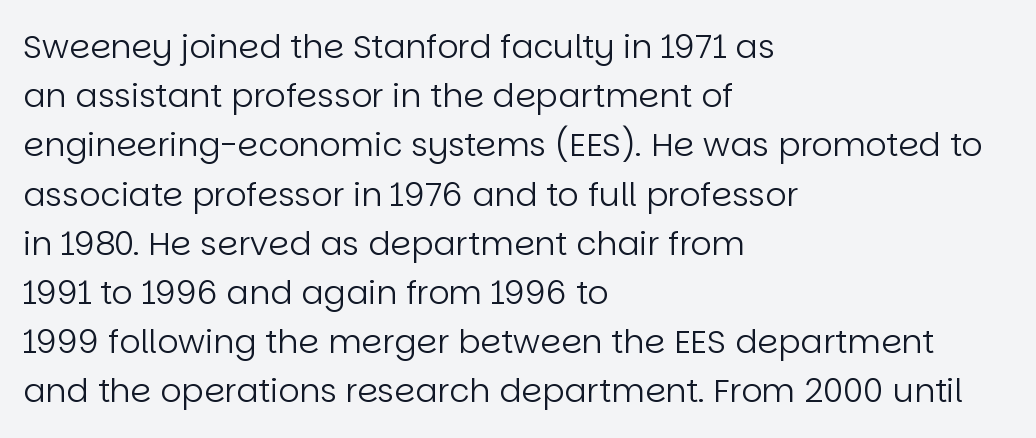
Q: Is the text bold? A: No.
Q: Is the text italic (slanted)? A: No, it is upright.
Q: Is the typeface a serif or a sans-serif typeface? A: Sans-serif.
Q: Is the text underlined? A: No.
Q: How is the paragraph aligned? A: Left-aligned.
Q: Is the spacing between letters normal or unusually wide? A: Normal.
Q: Is the spacing between lines tight, normal or loose? A: Normal.
Q: Width (condensed, normal, or wide)? A: Normal.
Q: Stroke contrast? A: Low.
Q: x-height? A: Large.
Q: Monospaced? A: No.
